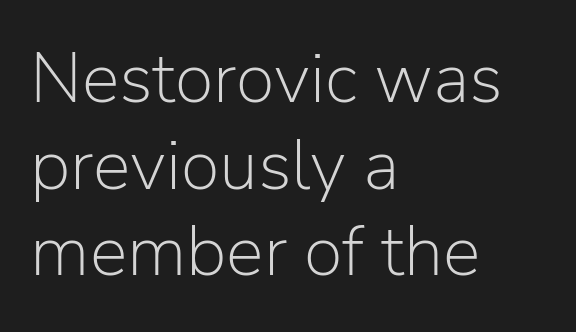
Q: Is the text bold? A: No.
Q: Is the text italic (slanted)? A: No, it is upright.
Q: Is the typeface a serif or a sans-serif typeface? A: Sans-serif.
Q: Is the text underlined? A: No.
Q: How is the paragraph aligned? A: Left-aligned.
Q: Is the spacing between letters normal or unusually wide? A: Normal.
Q: Width (condensed, normal, or wide)? A: Normal.
Q: Stroke contrast? A: Low.
Q: x-height? A: Medium.
Q: Monospaced? A: No.
